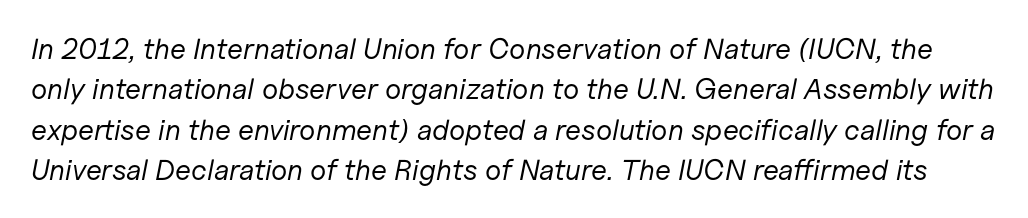
Character widths vary here, with narrow letters taking less room than wide ones. Is this a heavy cut? Hardly; it is regular or lighter. Has an underline been added? It has not. Quick note: interline space is typical. Words appear dense and cohesive because spacing is normal. The letters are slanted; this is an italic face.
